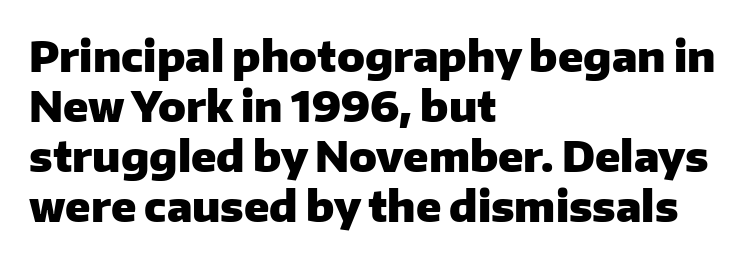
The glyphs are unaccompanied by any horizontal stroke below them. Every row of glyphs begins at an identical x-position on the left. You could not count columns in this text — the font is proportionally spaced. Chunky letters — that's bold for sure. The text was rendered using a sans face with plain stroke endings.
